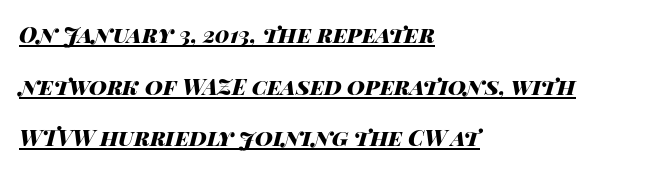
Q: Is the text bold? A: Yes.
Q: Is the text italic (slanted)? A: Yes, it leans right by about 14 degrees.
Q: Is the text underlined? A: Yes.
Q: How is the paragraph aligned? A: Left-aligned.
Q: Is the spacing between letters normal or unusually wide? A: Normal.
Q: Is the spacing between lines tight, normal or loose? A: Loose.
